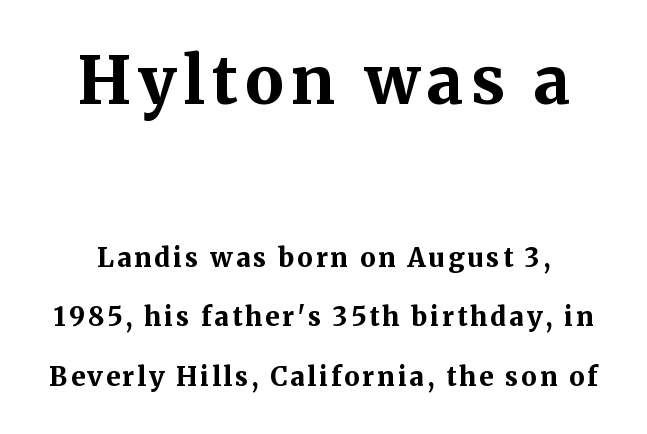
The image shows 65 px bold serif type, upright; set loose line spacing (2.29x), not underlined; the first (top) block is 2.5x larger; medium stroke contrast and a medium x-height.
